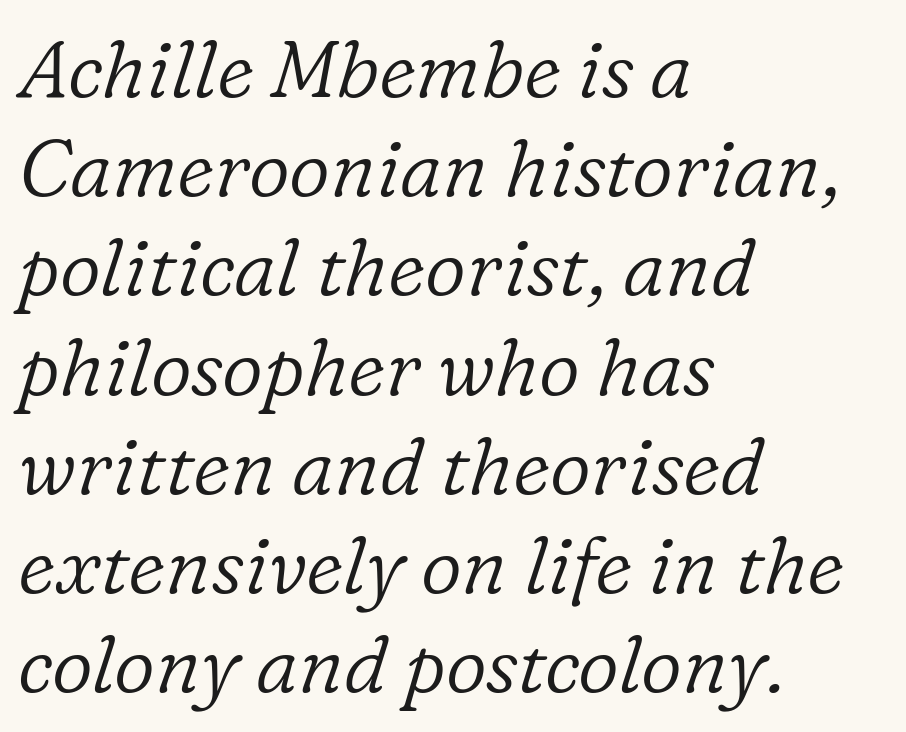
{"serif": "yes", "italic": "yes", "lean": "right", "slant_degrees": 16, "bold": "no", "weight": "light", "width": "normal", "stroke_contrast": "low", "x_height": "medium", "monospaced": "no", "underline": "no", "align": "left", "line_spacing_ratio": 1.24, "letter_spacing": "normal", "letter_spacing_em": 0.0, "glyph_px": 80}
